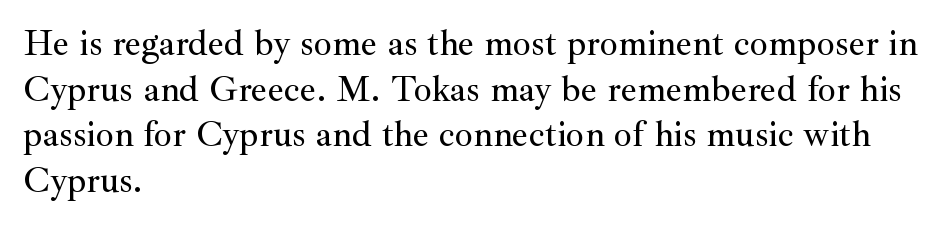
The image shows 36 px serif type, upright; set left-aligned, normal line spacing (1.27x), normal letter spacing, not underlined; medium stroke contrast and a small x-height.
